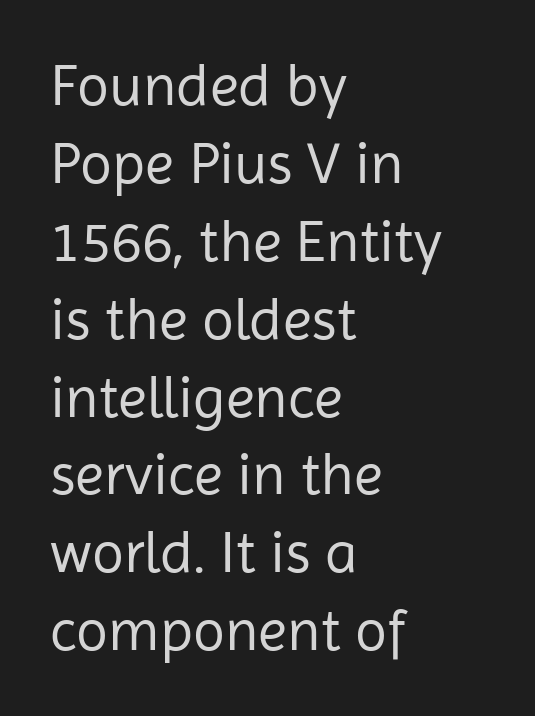
In CSS terms this would be text-align: left. A quiet, ordinary-to-light weight characterises the typeface. Think of a printed novel: that variable character pitch is what you see here. Look at the tracking — it's just the regular setting, nothing added.
